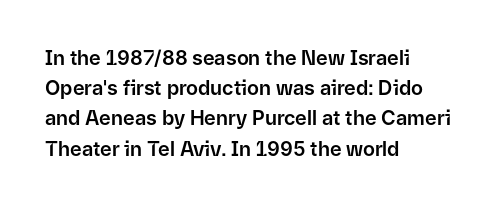
Q: Is the text italic (slanted)? A: No, it is upright.
Q: Is the text underlined? A: No.
Q: How is the paragraph aligned? A: Left-aligned.
Q: Is the spacing between letters normal or unusually wide? A: Normal.
Q: Is the spacing between lines tight, normal or loose? A: Normal.
